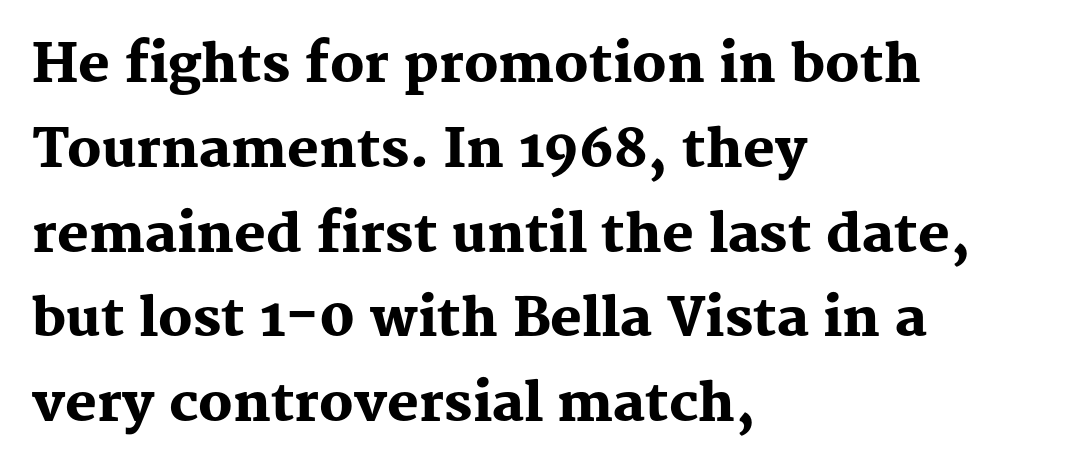
The image shows 53 px heavy serif type, upright; set left-aligned, normal line spacing (1.6x), normal letter spacing, not underlined; medium stroke contrast and a medium x-height.
